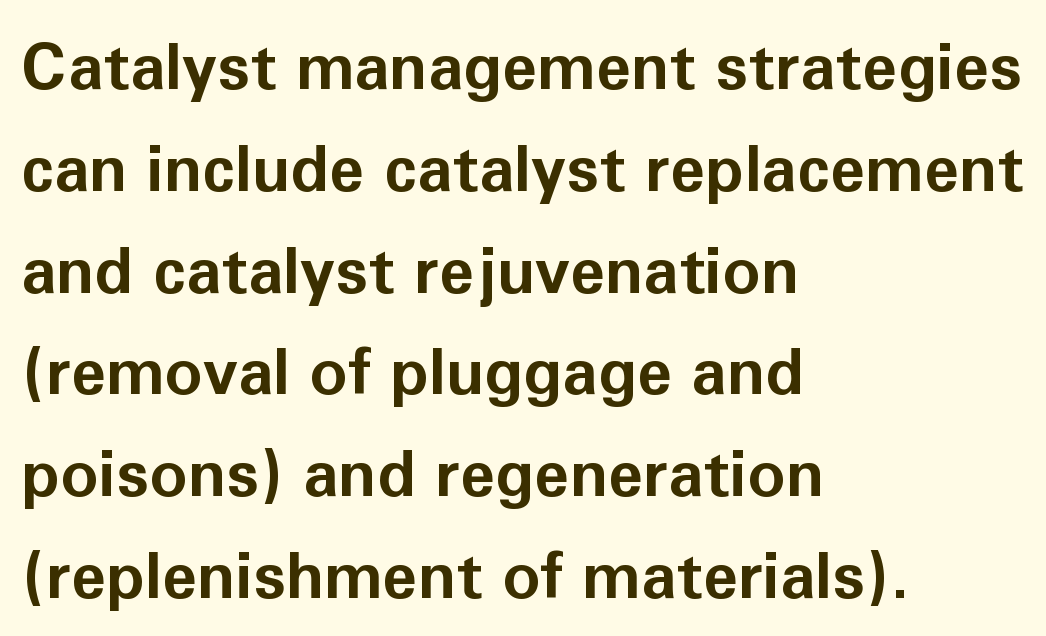
The image shows 64 px bold sans-serif type, upright; set left-aligned, normal line spacing (1.59x), normal letter spacing, not underlined; low stroke contrast and a medium x-height.
